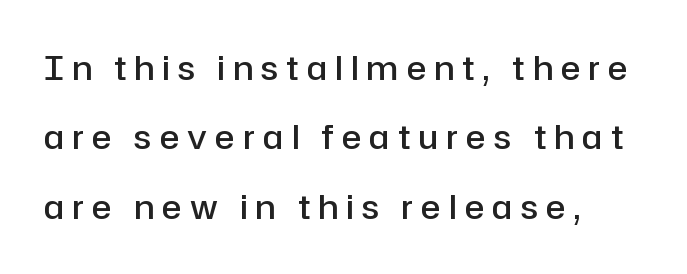
The baseline area is clear. Quick note: not italic, upright. The ragged edge is on the right, which tells us the setting is flush left. Here the glyphs are tracked loosely, breaking word shapes into spaced letters.
